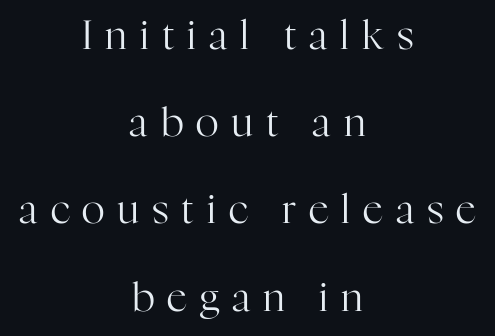
Q: Is the text bold? A: No.
Q: Is the text italic (slanted)? A: No, it is upright.
Q: Is the typeface a serif or a sans-serif typeface? A: Serif.
Q: Is the text underlined? A: No.
Q: How is the paragraph aligned? A: Centered.
Q: Is the spacing between letters normal or unusually wide? A: Unusually wide.
Q: Is the spacing between lines tight, normal or loose? A: Loose.
Q: Width (condensed, normal, or wide)? A: Normal.
Q: Stroke contrast? A: High.
Q: x-height? A: Medium.
Q: Monospaced? A: No.
